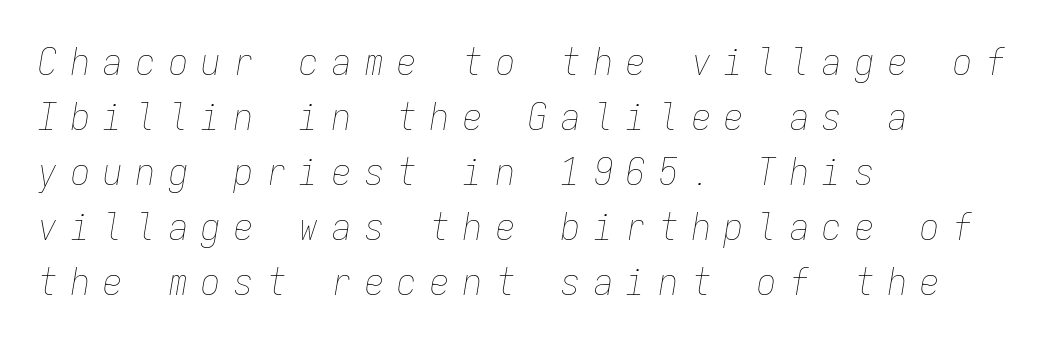
Q: Is the text bold? A: No.
Q: Is the text italic (slanted)? A: Yes, it leans right by about 9 degrees.
Q: Is the text underlined? A: No.
Q: How is the paragraph aligned? A: Left-aligned.
Q: Is the spacing between letters normal or unusually wide? A: Unusually wide.
Q: Is the spacing between lines tight, normal or loose? A: Normal.
Q: Width (condensed, normal, or wide)? A: Condensed.
Q: Stroke contrast? A: Low.
Q: x-height? A: Medium.
Q: Monospaced? A: Yes.
